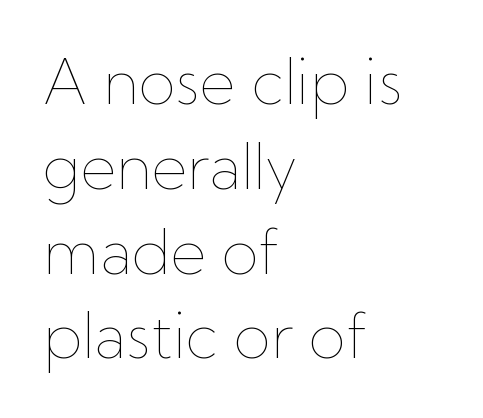
{"italic": "no", "bold": "no", "weight": "thin", "width": "normal", "stroke_contrast": "low", "x_height": "medium", "monospaced": "no", "underline": "no", "align": "left", "line_spacing": "normal", "line_spacing_ratio": 1.39, "letter_spacing": "normal", "letter_spacing_em": 0.0, "glyph_px": 61}
